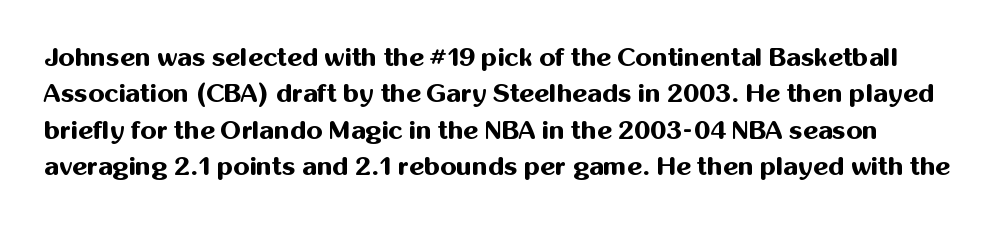
The image shows 26 px bold type, upright; set normal line spacing (1.4x), normal letter spacing, not underlined.
